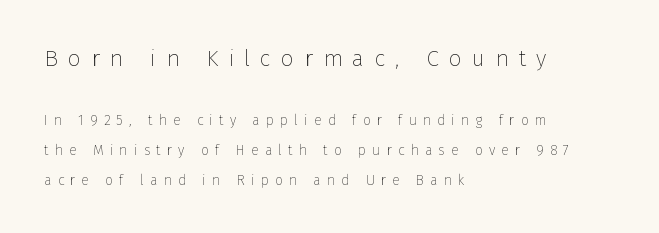
Here the glyphs are tracked loosely, breaking word shapes into spaced letters. A roman cut, with each character standing at attention. The space between consecutive lines is lavish. A light-to-regular cut is what we see here. Only glyphs here, with clear space below each row.
